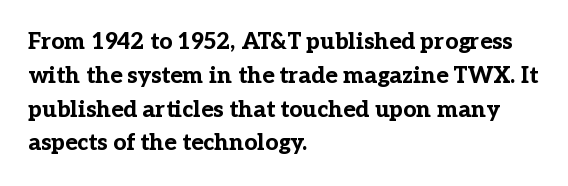
Q: Is the text bold? A: Yes.
Q: Is the text italic (slanted)? A: No, it is upright.
Q: Is the text underlined? A: No.
Q: How is the paragraph aligned? A: Left-aligned.
Q: Is the spacing between letters normal or unusually wide? A: Normal.
Q: Is the spacing between lines tight, normal or loose? A: Normal.
